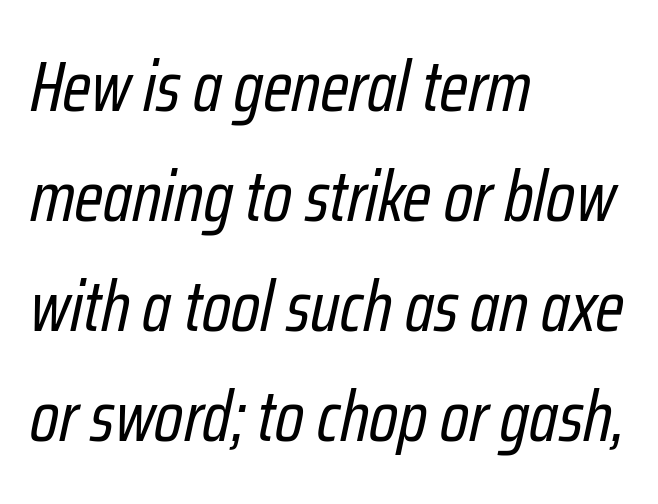
The image shows 71 px regular-weight, condensed type, italic (leaning right); set left-aligned, normal line spacing (1.55x), normal letter spacing, not underlined; low stroke contrast and a medium x-height.
